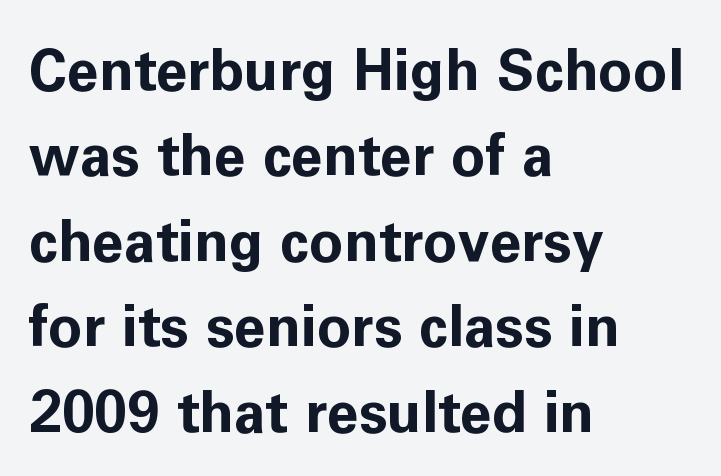
Q: Is the text bold? A: Yes.
Q: Is the text italic (slanted)? A: No, it is upright.
Q: Is the typeface a serif or a sans-serif typeface? A: Sans-serif.
Q: Is the text underlined? A: No.
Q: How is the paragraph aligned? A: Left-aligned.
Q: Is the spacing between letters normal or unusually wide? A: Normal.
Q: Is the spacing between lines tight, normal or loose? A: Normal.
Q: Width (condensed, normal, or wide)? A: Normal.
Q: Stroke contrast? A: Low.
Q: x-height? A: Medium.
Q: Monospaced? A: No.
